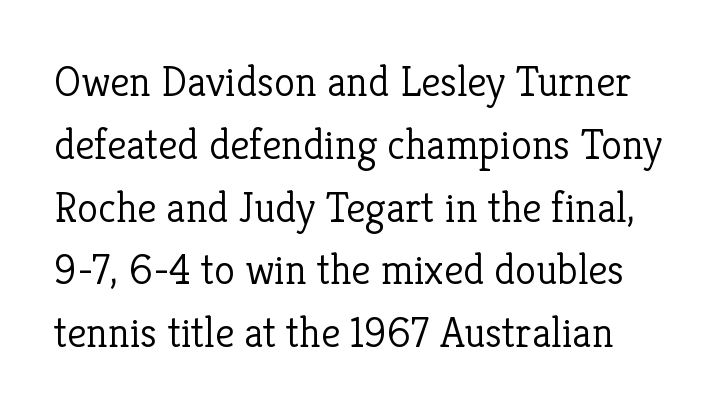
Caption: standard tracking, unaltered. No italicization has been applied; the sample stays upright. Each row of text sits above clean, open space. The leading is moderate, giving the passage an even texture. Does the type have serifs? Yes, each stem ends in a small foot. The passage shown is typed in a proportional face where columns would drift.
